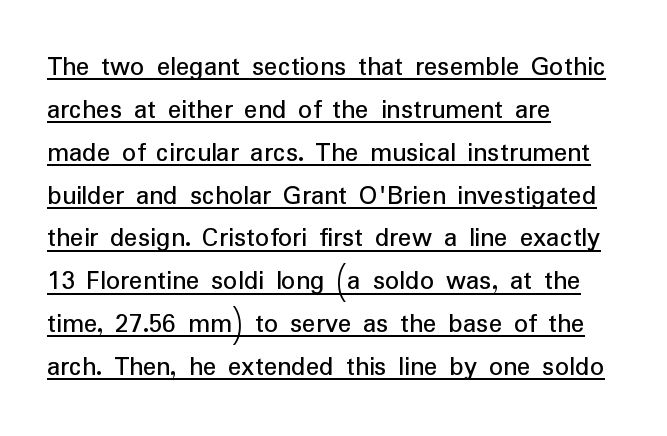
{"serif": "no", "italic": "no", "bold": "no", "weight": "regular", "width": "normal", "stroke_contrast": "low", "x_height": "medium", "monospaced": "no", "underline": "yes", "align": "left", "line_spacing": "normal", "line_spacing_ratio": 1.53, "letter_spacing": "normal", "letter_spacing_em": 0.0, "glyph_px": 28}
